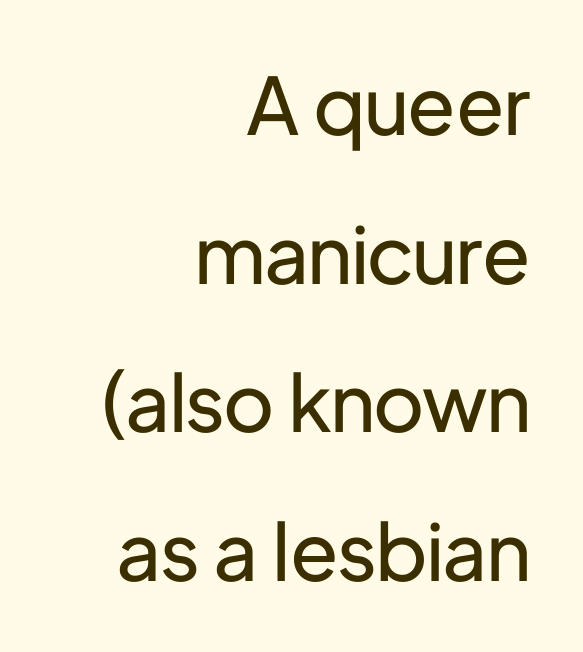
Just letters on the line, the space beneath them empty. If you drew a line through each stem, it would be perfectly vertical. The lines in this sample share a right terminus and differ only in where they begin. This sample uses a sans-serif face. This sample has the flowing, uneven cadence of proportional lettering.
